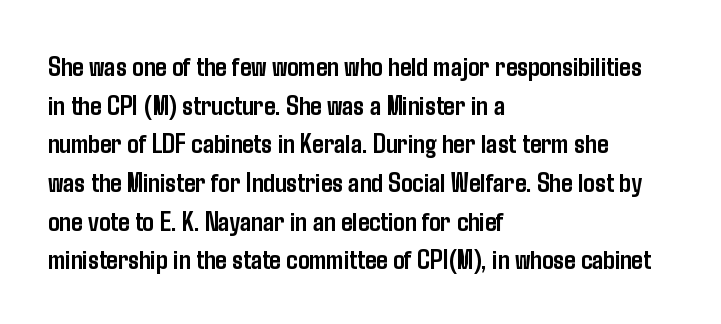
The image shows 28 px semibold, condensed sans-serif type, upright; set left-aligned, normal line spacing (1.38x), normal letter spacing, not underlined; low stroke contrast and a medium x-height.
